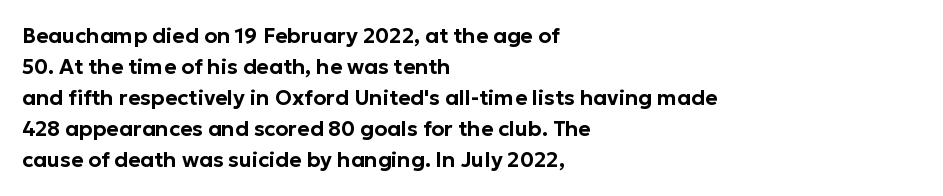
Does the copy run flush right? No — it runs flush left. The specimen reads as upright at a glance. Between one letter and the next there's only the usual sliver of space. The designer left line spacing at the default.
